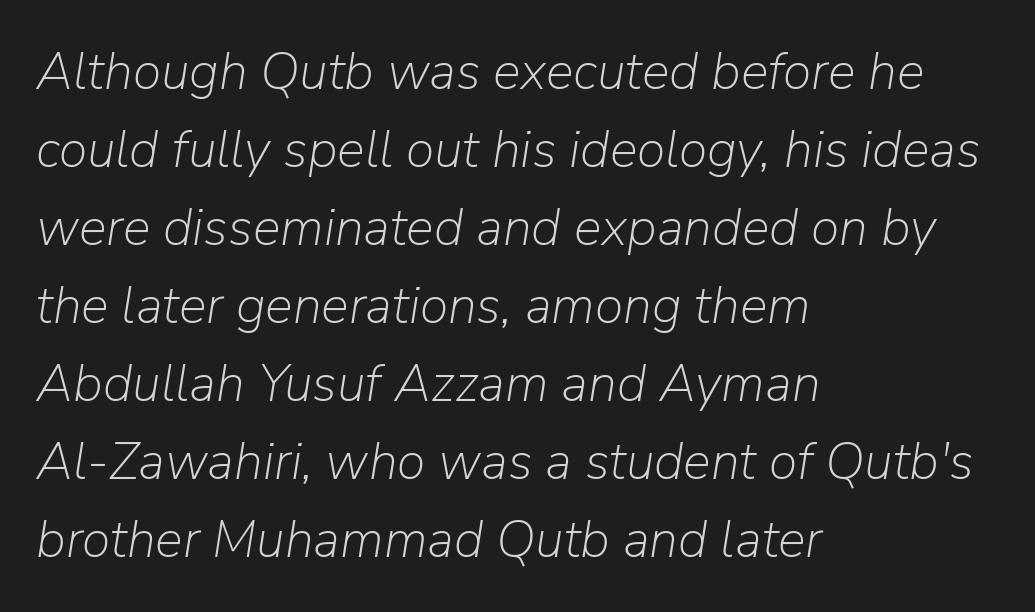
A typesetter would call this zero additional tracking. Does the copy run flush right? No — it runs flush left. Caption: face not bold, strokes unweighted. Each new line begins a customary step beneath the previous one.
